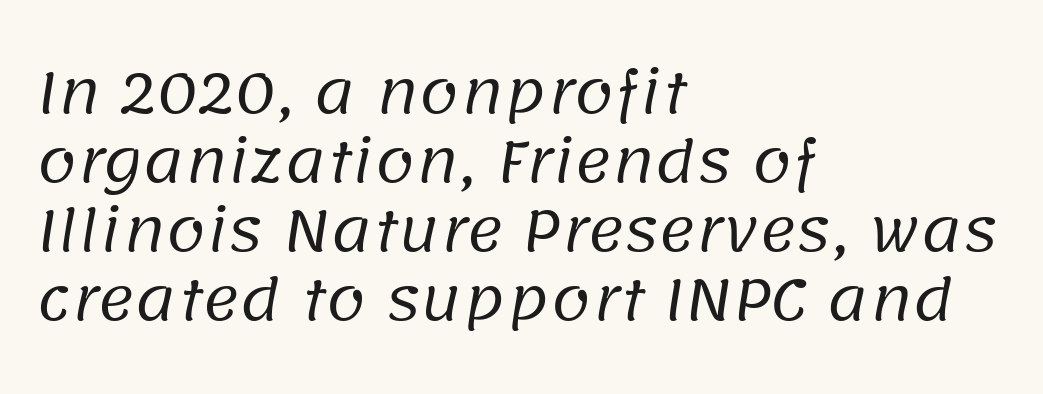
{"serif": "no", "bold": "no", "weight": "regular", "width": "normal", "stroke_contrast": "low", "x_height": "large", "monospaced": "no", "underline": "no", "align": "left", "line_spacing_ratio": 1.21, "letter_spacing": "normal", "letter_spacing_em": 0.0, "glyph_px": 57}
